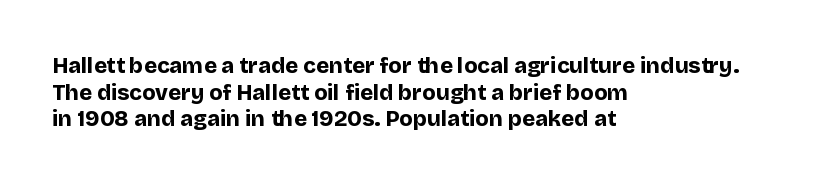
Which margin do the lines hug? The left one — the right edge is uneven. Weight check: bold — yes, fully. Tracking here is standard; glyphs follow each other at the usual distance. Unlike italic type, these characters show no tilt at all. Just letters on the line, the space beneath them empty.
